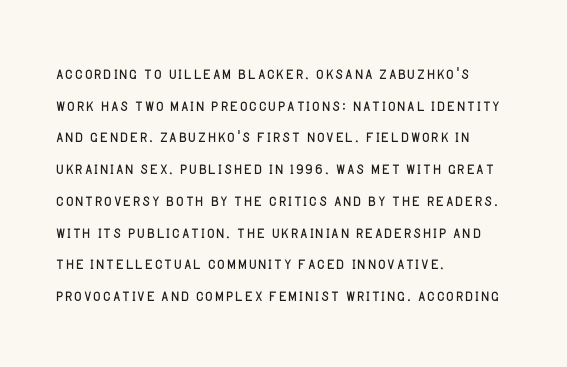
The image shows 21 px text type, upright; set left-aligned, normal line spacing (1.51x), normal letter spacing, not underlined.
